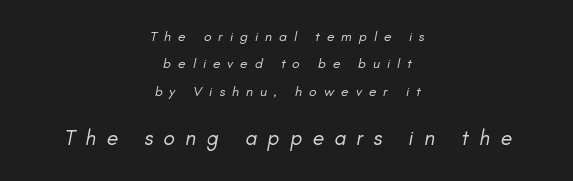
The passage is arranged like a title page — every line centered. The letterforms sit at book weight or below. Typesetter's note — lower block bumped up in size, upper block left smaller. The specimen omits any rule beneath the text block's lines. The tracking reads as deliberately expanded to a designer's eye.
